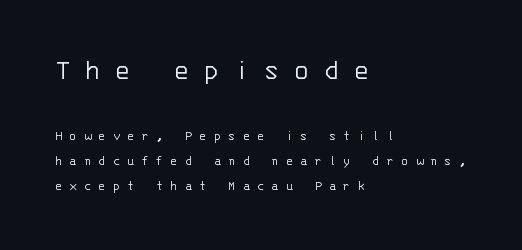
Q: Is the text bold? A: No.
Q: Is the text italic (slanted)? A: No, it is upright.
Q: Is the typeface a serif or a sans-serif typeface? A: Sans-serif.
Q: Is the text underlined? A: No.
Q: How is the paragraph aligned? A: Left-aligned.
Q: Is the spacing between letters normal or unusually wide? A: Unusually wide.
Q: Which block of text is set in a larger size, the first (top) or the second (bottom)? A: The first (top) one.
Q: Width (condensed, normal, or wide)? A: Normal.
Q: Stroke contrast? A: Low.
Q: x-height? A: Large.
Q: Monospaced? A: Yes.
